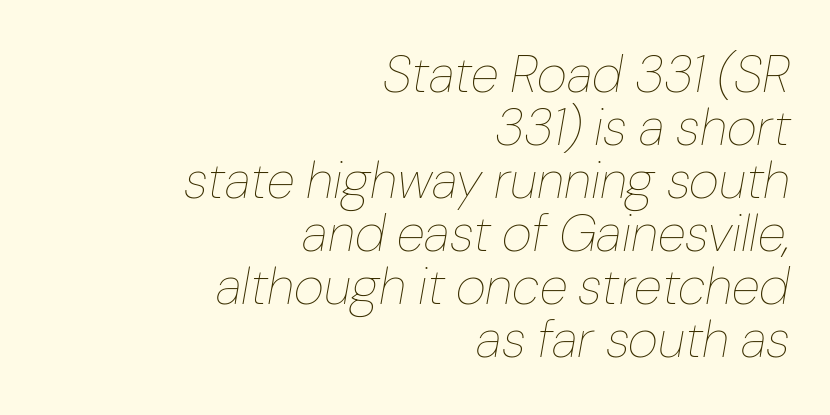
Q: Is the text bold? A: No.
Q: Is the text italic (slanted)? A: Yes, it leans right by about 10 degrees.
Q: Is the text underlined? A: No.
Q: How is the paragraph aligned? A: Right-aligned.
Q: Is the spacing between letters normal or unusually wide? A: Normal.
Q: Is the spacing between lines tight, normal or loose? A: Tight.
Q: Width (condensed, normal, or wide)? A: Normal.
Q: Stroke contrast? A: Low.
Q: x-height? A: Medium.
Q: Monospaced? A: No.
